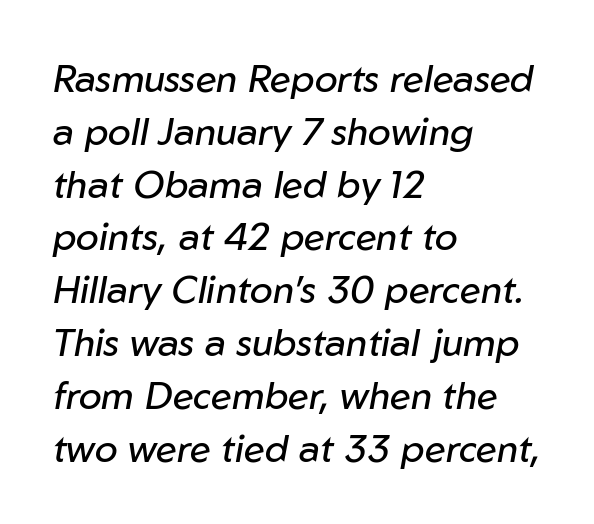
Q: Is the text bold? A: No.
Q: Is the text italic (slanted)? A: Yes, it leans right by about 10 degrees.
Q: Is the text underlined? A: No.
Q: How is the paragraph aligned? A: Left-aligned.
Q: Is the spacing between letters normal or unusually wide? A: Normal.
Q: Is the spacing between lines tight, normal or loose? A: Normal.
Q: Width (condensed, normal, or wide)? A: Normal.
Q: Stroke contrast? A: Low.
Q: x-height? A: Medium.
Q: Monospaced? A: No.
